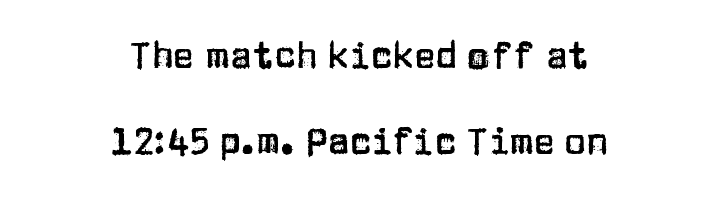
{"serif": "no", "italic": "no", "width": "normal", "stroke_contrast": "low", "x_height": "large", "monospaced": "no", "underline": "no", "align": "center", "line_spacing": "loose", "line_spacing_ratio": 2.39, "letter_spacing": "normal", "letter_spacing_em": 0.0, "glyph_px": 36}
